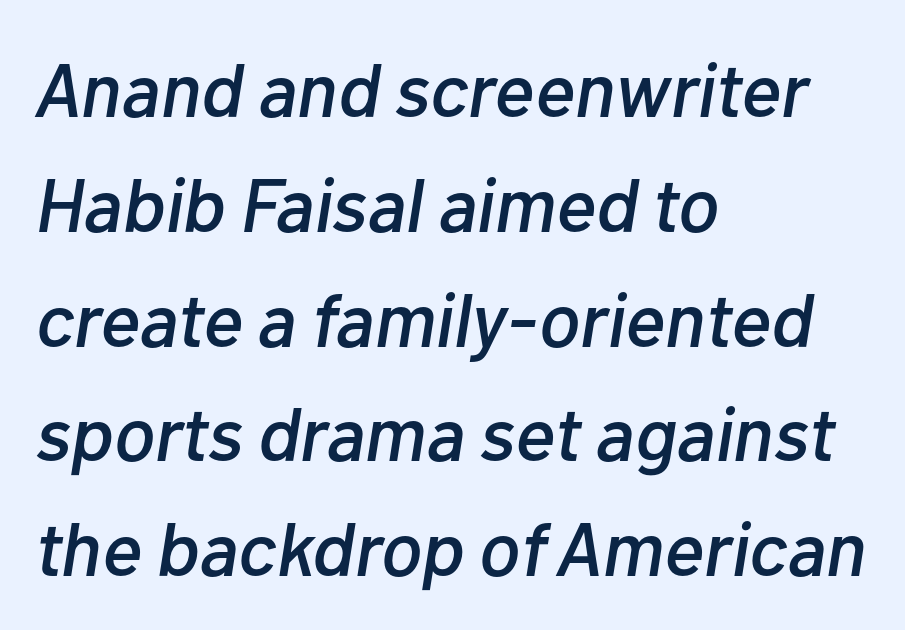
Rule under the text: the space is simply empty. Characters follow at the spacing the type designer built in. Do the characters align in a grid? No, the font is proportional. If you measured baseline to baseline, you'd find a middling distance.
